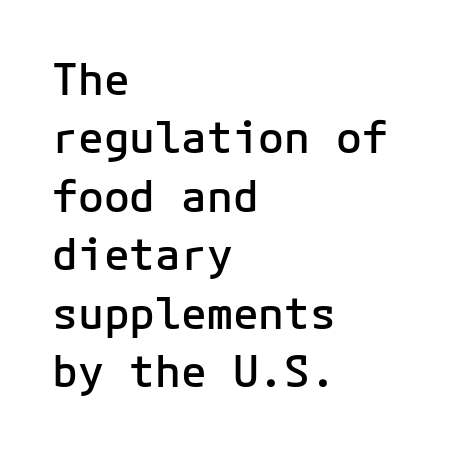
The image shows 43 px semibold sans-serif type, upright, monospaced; set left-aligned, normal line spacing (1.36x), normal letter spacing, not underlined; low stroke contrast and a medium x-height.
